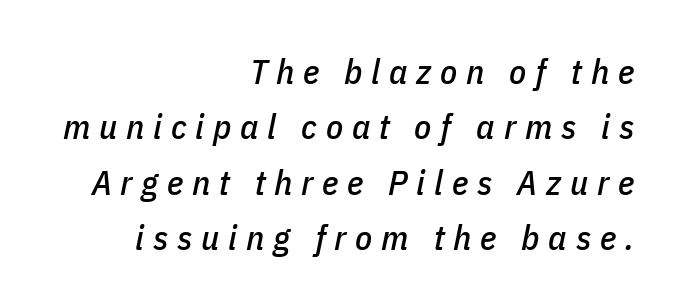
The image shows 35 px condensed type, italic (leaning right); set right-aligned, normal line spacing (1.58x), unusually wide letter spacing (+0.25 em), not underlined; low stroke contrast and a medium x-height.
